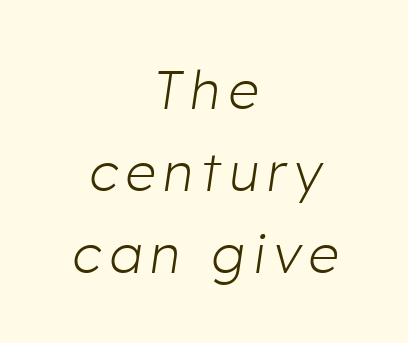
{"italic": "yes", "lean": "right", "slant_degrees": 8, "bold": "no", "weight": "light", "width": "normal", "stroke_contrast": "low", "x_height": "medium", "monospaced": "no", "underline": "no", "align": "center", "line_spacing": "normal", "line_spacing_ratio": 1.52, "glyph_px": 54}
